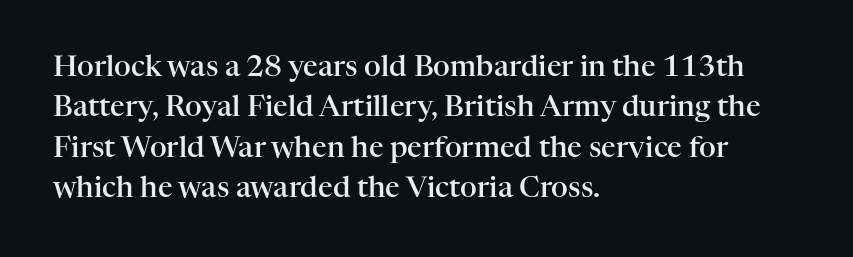
Vertical spacing — default. Compared with a centered layout, this one pins lines to the left instead. Observe the ordinary spacing: letters are neighbours, not strangers. The letters advance in unequal steps, a hallmark of proportional type.
